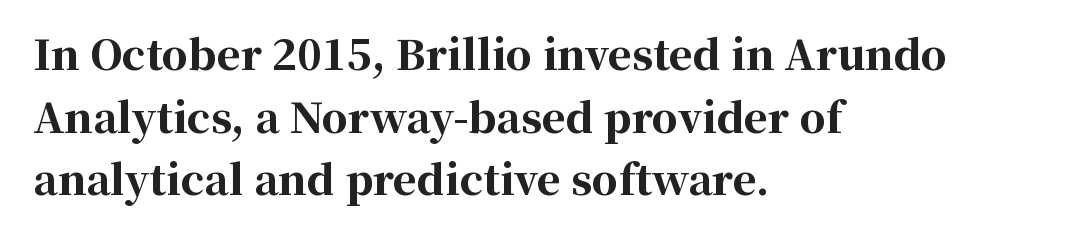
{"serif": "yes", "italic": "no", "bold": "yes", "weight": "bold", "width": "normal", "stroke_contrast": "high", "x_height": "medium", "monospaced": "no", "underline": "no", "align": "left", "line_spacing": "normal", "line_spacing_ratio": 1.53, "letter_spacing": "normal", "letter_spacing_em": 0.0, "glyph_px": 41}
